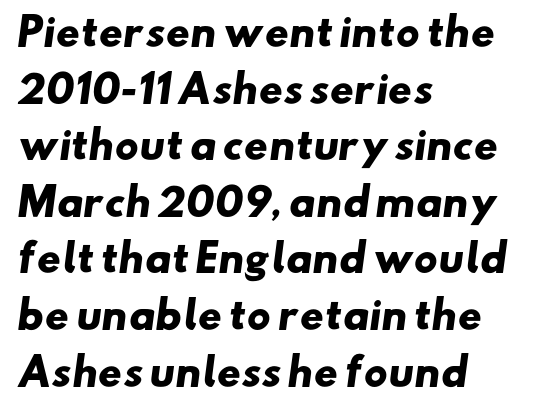
Serif or sans? Sans — the stroke terminals are bare. The line-height multiplier appears to be the usual default. A full-strength bold gives these letters their thick strokes. These lines stack with their left ends in a neat column. Glance below the letters and you will spot only blank space.
